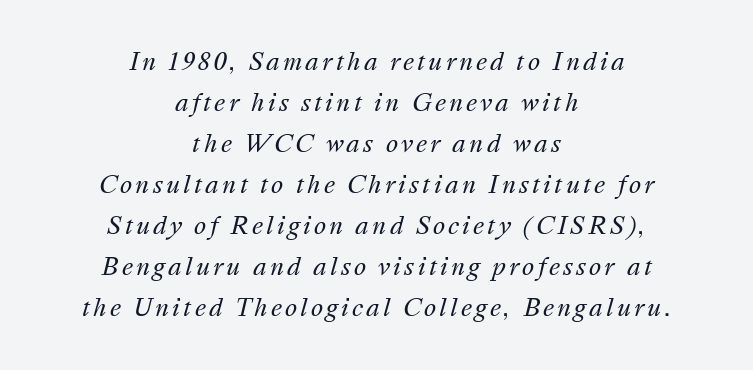
The image shows 23 px text type, italic (leaning right); set centered, line spacing 1.78x, not underlined.
